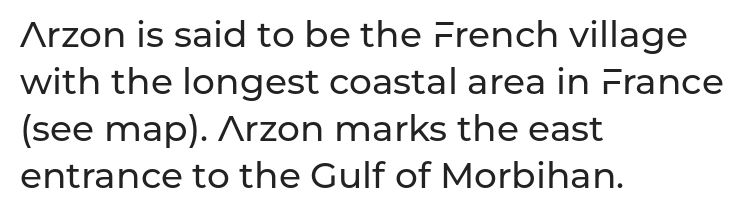
The image shows 36 px sans-serif type, upright; set left-aligned, normal line spacing (1.31x), normal letter spacing, not underlined; low stroke contrast and a medium x-height.
